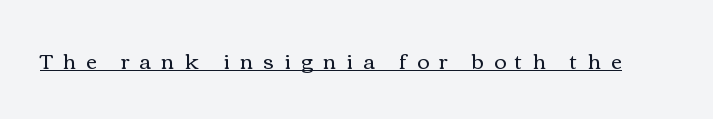
Q: Is the text bold? A: No.
Q: Is the text italic (slanted)? A: No, it is upright.
Q: Is the text underlined? A: Yes.
Q: Is the spacing between letters normal or unusually wide? A: Unusually wide.
